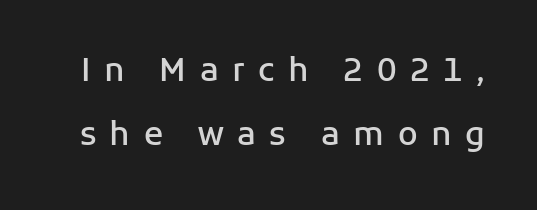
The image shows 32 px semibold sans-serif type, upright; set loose line spacing (1.99x), unusually wide letter spacing (+0.42 em), not underlined; low stroke contrast and a medium x-height.
